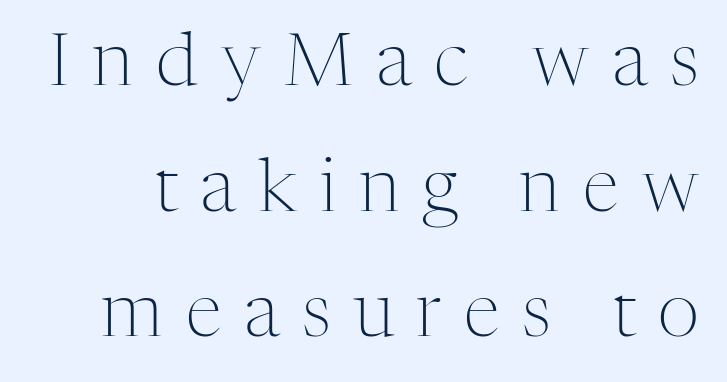
The font is comparable to plain body text, perhaps lighter. Check where the strokes stop: tiny serifs finish them off. In terms of letterspacing, this is a distinctly airy, spread setting. The foot of each line stays bare and open.
